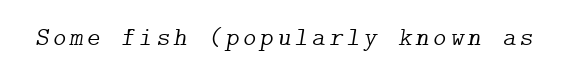
The image shows 26 px text type, italic (leaning right); set not underlined.
